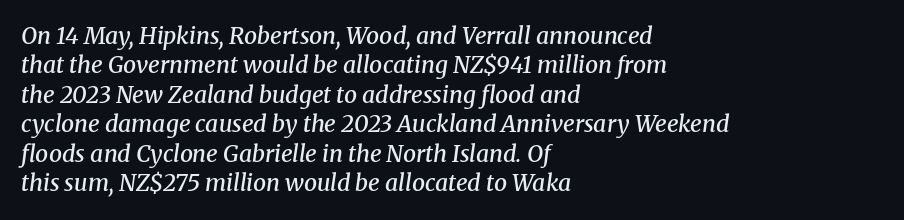
The image shows 23 px text type, italic (leaning right); set left-aligned, normal line spacing (1.28x), normal letter spacing, not underlined.
